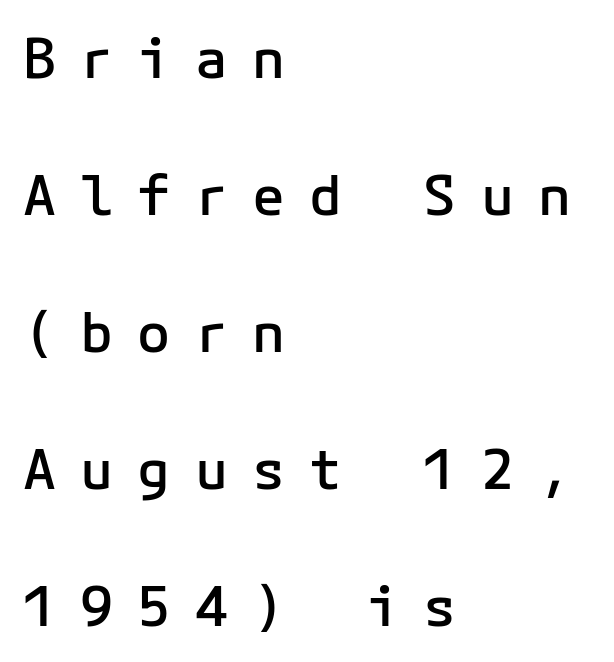
{"serif": "no", "italic": "no", "bold": "semi", "weight": "semibold", "width": "normal", "stroke_contrast": "low", "x_height": "medium", "monospaced": "yes", "underline": "no", "align": "left", "line_spacing": "loose", "line_spacing_ratio": 2.49, "letter_spacing": "wide", "letter_spacing_em": 0.44, "glyph_px": 55}
